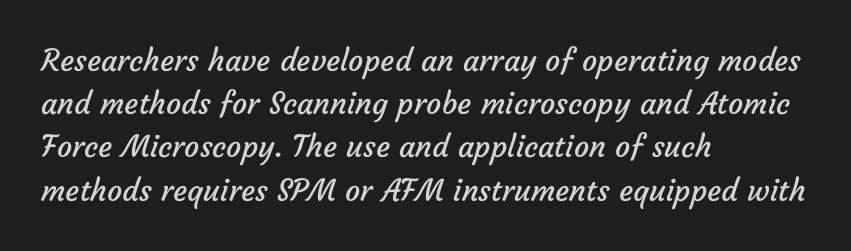
Characters follow at the spacing the type designer built in. Nothing sits at the stroke ends, so this counts as sans-serif. Varying glyph widths throughout — classic text-font behaviour. Notice how descenders clear the ascenders below comfortably — that's standard leading. No heavy texture on the line: the type isn't bold. The words here are not underlined.
